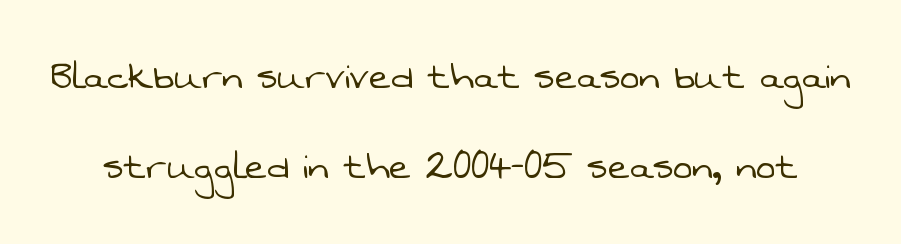
Q: Is the text bold? A: No.
Q: Is the typeface a serif or a sans-serif typeface? A: Sans-serif.
Q: Is the text underlined? A: No.
Q: Is the spacing between letters normal or unusually wide? A: Normal.
Q: Is the spacing between lines tight, normal or loose? A: Loose.
Q: Width (condensed, normal, or wide)? A: Normal.
Q: Stroke contrast? A: Low.
Q: x-height? A: Medium.
Q: Monospaced? A: No.
